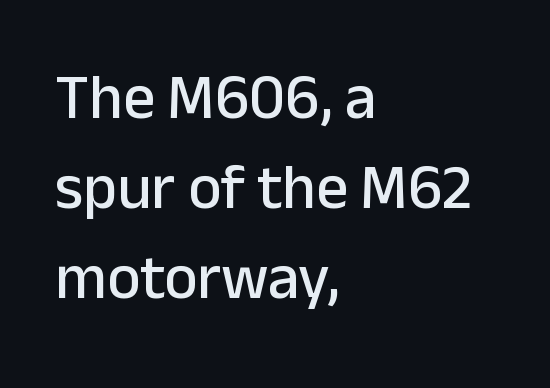
Line beginnings align vertically; line endings do not. Typographically, this falls in the sans-serif category. The space directly below the letters is spotless. Tracking value appears to be zero — textbook default spacing.
